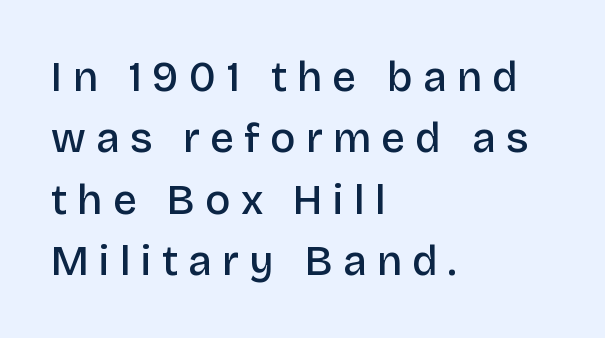
The image shows 42 px semibold sans-serif type, upright; set left-aligned, normal line spacing (1.46x), unusually wide letter spacing (+0.24 em), not underlined; low stroke contrast and a large x-height.
